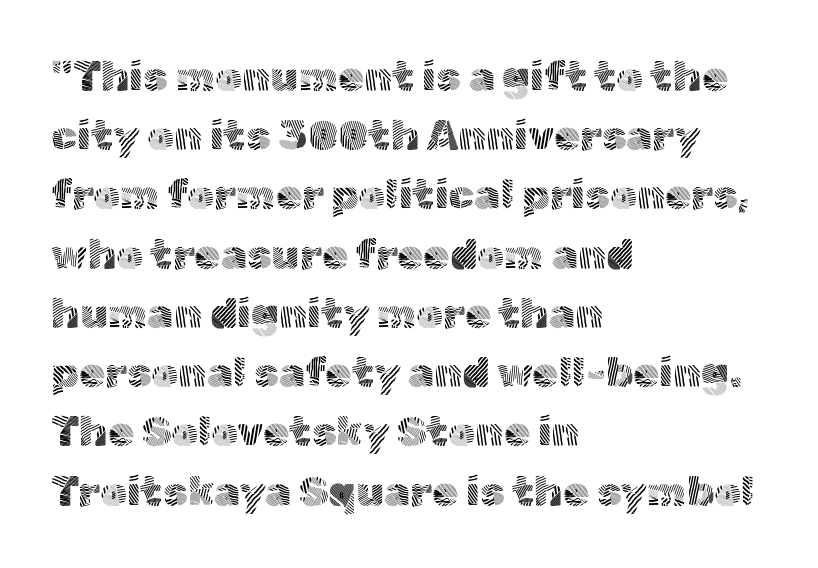
{"serif": "no", "italic": "no", "bold": "no", "weight": "light", "width": "normal", "x_height": "medium", "monospaced": "no", "underline": "no", "align": "left", "line_spacing": "normal", "line_spacing_ratio": 1.41, "letter_spacing": "normal", "letter_spacing_em": 0.0, "glyph_px": 42}
